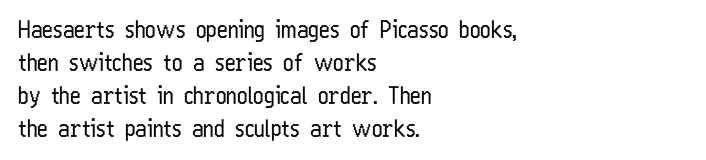
{"italic": "no", "bold": "no", "underline": "no", "align": "left", "line_spacing": "normal", "line_spacing_ratio": 1.44, "letter_spacing": "normal", "letter_spacing_em": 0.0, "glyph_px": 23}
